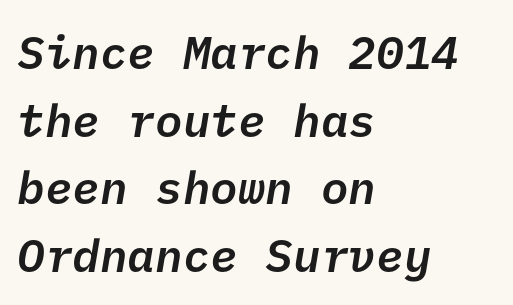
{"serif": "no", "bold": "semi", "weight": "semibold", "width": "normal", "stroke_contrast": "low", "x_height": "medium", "underline": "no", "align": "left", "line_spacing": "normal", "line_spacing_ratio": 1.47, "letter_spacing": "normal", "letter_spacing_em": 0.0, "glyph_px": 46}
